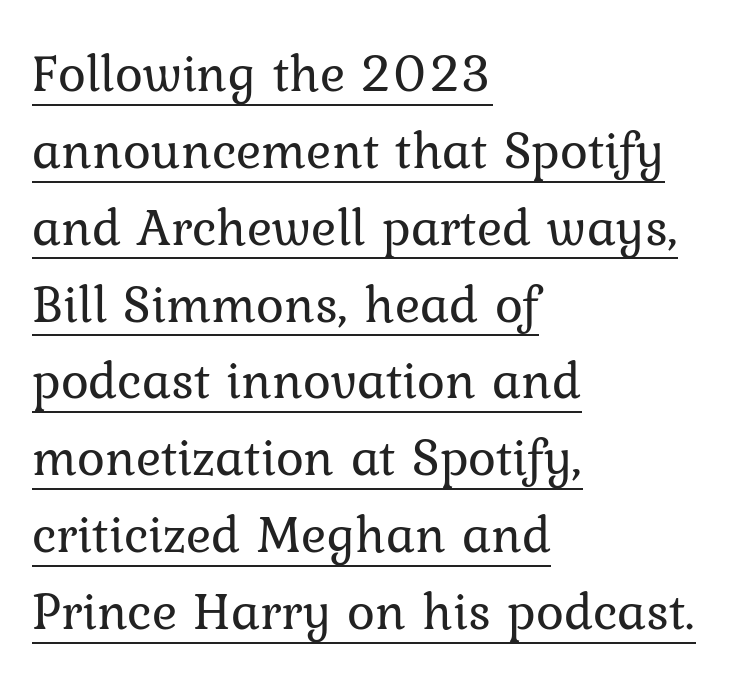
The image shows 53 px regular-weight serif type, upright; set left-aligned, normal line spacing (1.45x), normal letter spacing, underlined; low stroke contrast and a medium x-height.
